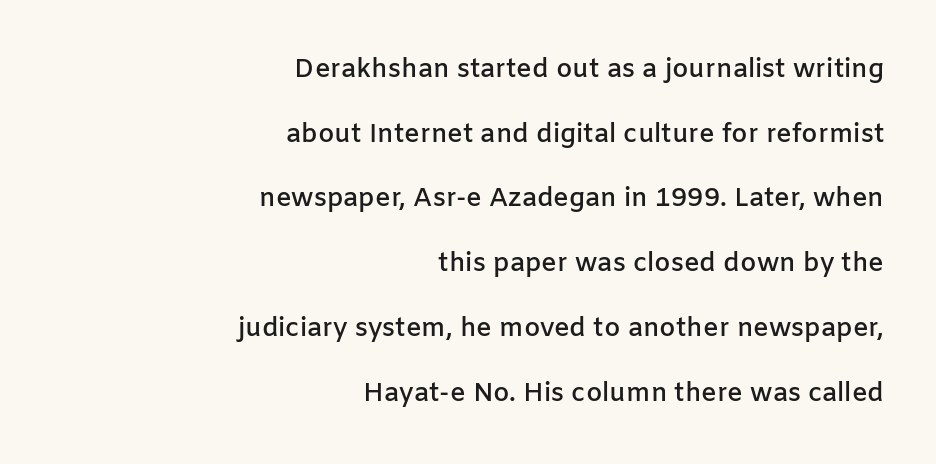
Q: Is the text bold? A: Semi-bold.
Q: Is the text italic (slanted)? A: No, it is upright.
Q: Is the text underlined? A: No.
Q: How is the paragraph aligned? A: Right-aligned.
Q: Is the spacing between letters normal or unusually wide? A: Normal.
Q: Is the spacing between lines tight, normal or loose? A: Loose.
